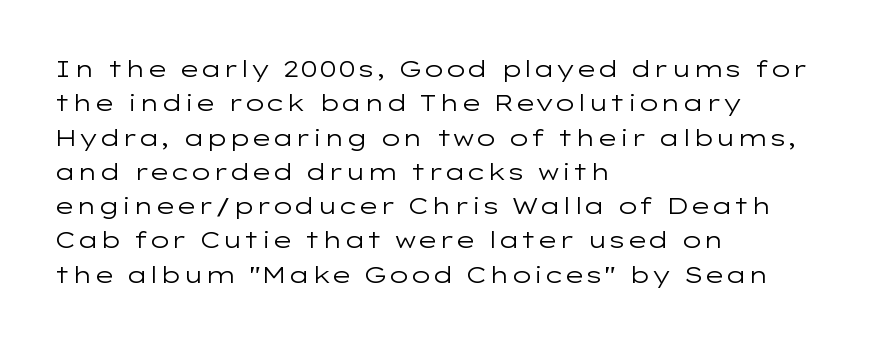
The image shows 23 px text type, upright; set left-aligned, normal line spacing (1.49x), normal letter spacing, not underlined.
